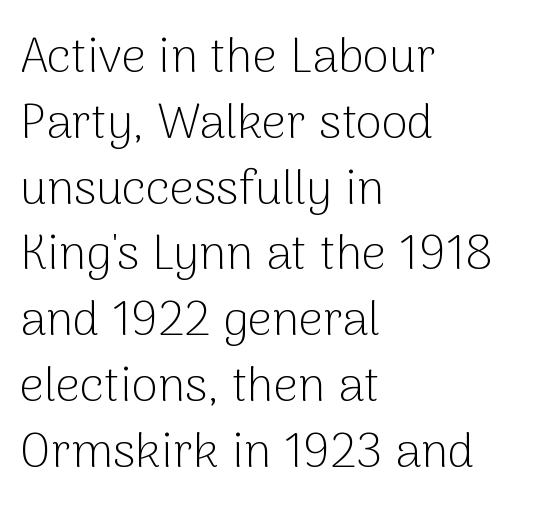
Line beginnings align vertically; line endings do not. The passage shown has conventional tracking throughout. Font category for this specimen: sans-serif. The typography opts for an upright posture over an oblique one.
